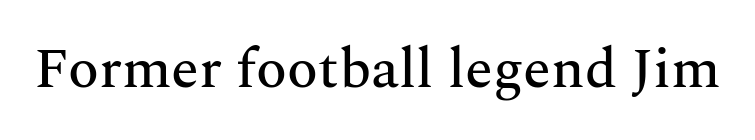
Serif or sans? Serif — the stroke terminals have little feet. The passage shown is typed in a proportional face where columns would drift. Quick note: not italic, upright. Observe the ordinary spacing: letters are neighbours, not strangers.
